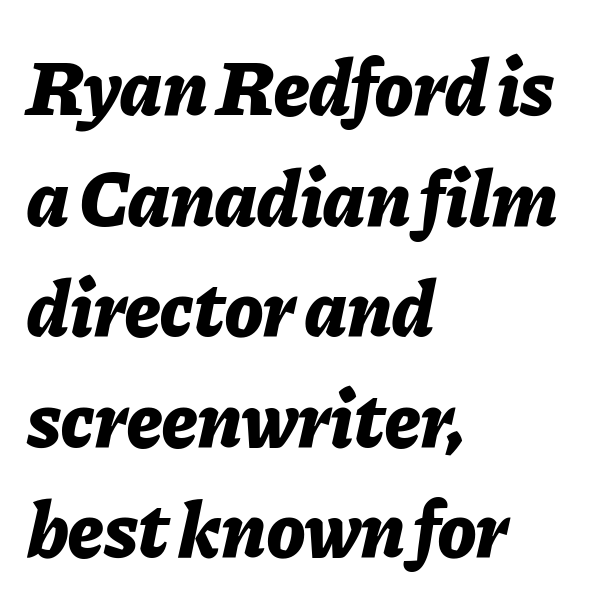
This sample has the flowing, uneven cadence of proportional lettering. Observe the lean: these are italic letterforms. Check under the words: just untouched page. Notice how thick the strokes are: this is what a full bold looks like.
